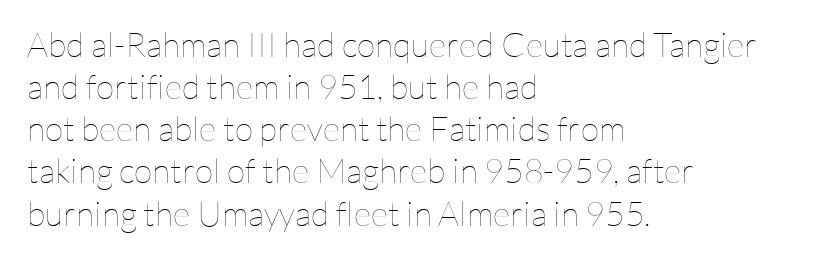
Q: Is the text bold? A: No.
Q: Is the text italic (slanted)? A: No, it is upright.
Q: Is the text underlined? A: No.
Q: How is the paragraph aligned? A: Left-aligned.
Q: Is the spacing between letters normal or unusually wide? A: Normal.
Q: Width (condensed, normal, or wide)? A: Normal.
Q: Stroke contrast? A: Low.
Q: x-height? A: Medium.
Q: Monospaced? A: No.
